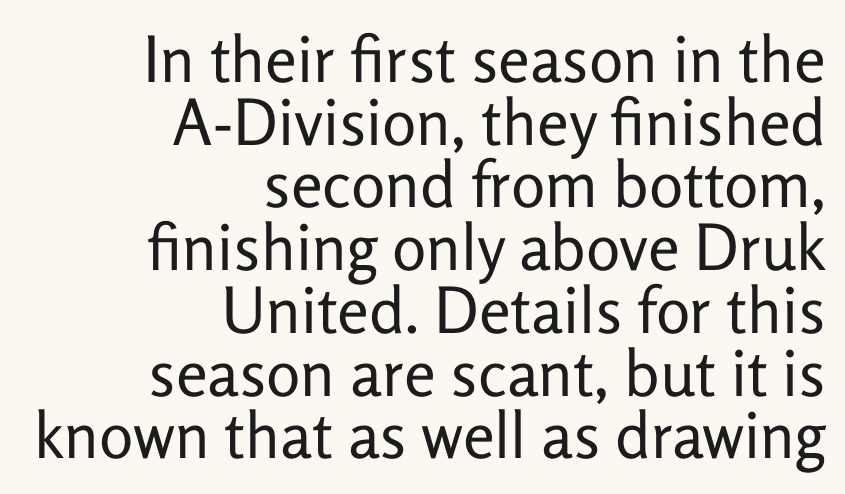
The face used here is proportionally spaced, like ordinary book or web type. A roman cut, with each character standing at attention. Line ends are locked; line starts wander. The typesetting does not lean heavy: it is not bold. How are the letters spaced? Ordinarily, with no added tracking. Vertically, the passage feels compressed, each row crowding the next.
